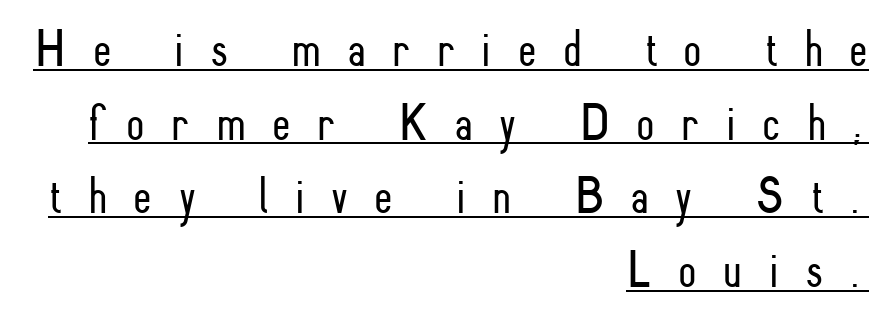
Q: Is the text bold? A: No.
Q: Is the text italic (slanted)? A: No, it is upright.
Q: Is the typeface a serif or a sans-serif typeface? A: Sans-serif.
Q: Is the text underlined? A: Yes.
Q: How is the paragraph aligned? A: Right-aligned.
Q: Is the spacing between letters normal or unusually wide? A: Unusually wide.
Q: Is the spacing between lines tight, normal or loose? A: Normal.
Q: Width (condensed, normal, or wide)? A: Condensed.
Q: Stroke contrast? A: Low.
Q: x-height? A: Small.
Q: Monospaced? A: No.
